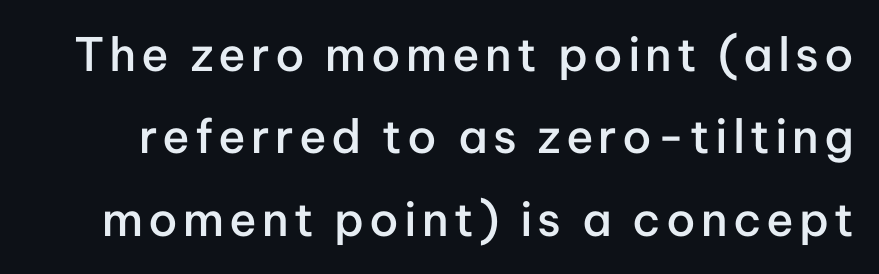
A fair bit of extra ink — the face is semibold, not bold. When letters stand straight like this, we call the style roman or upright. The foot of each line stays bare and open. I'd call this a sans setting — the letters go barefoot. The letters advance in unequal steps, a hallmark of proportional type.
